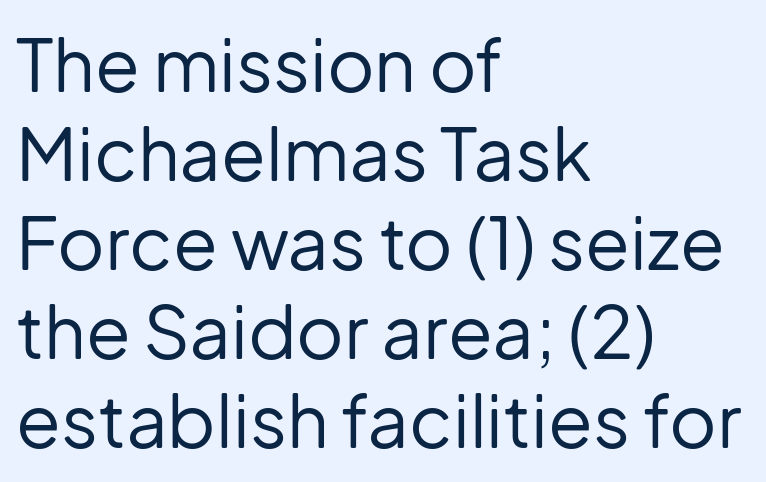
{"serif": "no", "italic": "no", "bold": "no", "weight": "regular", "width": "normal", "stroke_contrast": "low", "x_height": "medium", "monospaced": "no", "underline": "no", "align": "left", "line_spacing_ratio": 1.22, "letter_spacing": "normal", "letter_spacing_em": 0.0, "glyph_px": 73}
